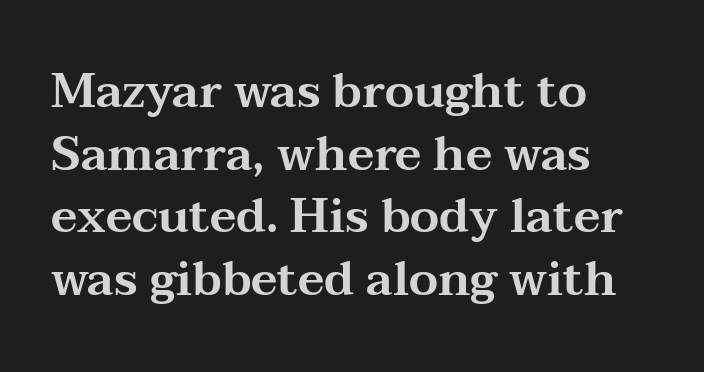
{"serif": "yes", "italic": "no", "width": "wide", "stroke_contrast": "medium", "x_height": "medium", "monospaced": "no", "underline": "no", "align": "left", "line_spacing": "normal", "line_spacing_ratio": 1.33, "letter_spacing": "normal", "letter_spacing_em": 0.0, "glyph_px": 47}
